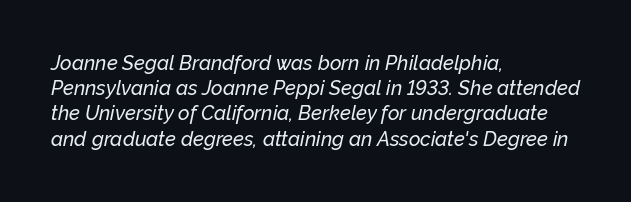
Q: Is the text italic (slanted)? A: Yes, it leans right by about 12 degrees.
Q: Is the text underlined? A: No.
Q: How is the paragraph aligned? A: Left-aligned.
Q: Is the spacing between letters normal or unusually wide? A: Normal.
Q: Is the spacing between lines tight, normal or loose? A: Normal.
